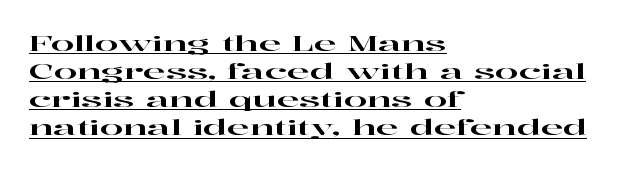
The image shows 21 px text type, upright; set left-aligned, normal line spacing (1.34x), normal letter spacing, underlined.
